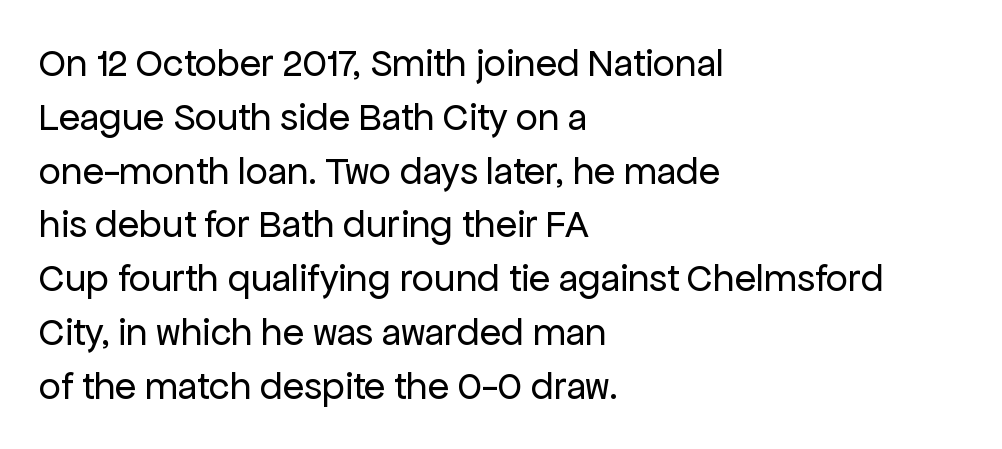
{"serif": "no", "italic": "no", "bold": "no", "weight": "regular", "width": "normal", "stroke_contrast": "low", "x_height": "medium", "monospaced": "no", "underline": "no", "align": "left", "line_spacing": "normal", "line_spacing_ratio": 1.38, "letter_spacing": "normal", "letter_spacing_em": 0.0, "glyph_px": 39}
